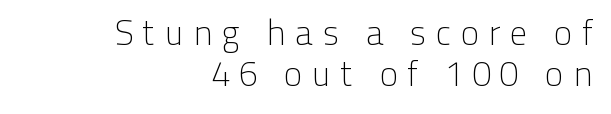
Q: Is the text bold? A: No.
Q: Is the text italic (slanted)? A: No, it is upright.
Q: Is the typeface a serif or a sans-serif typeface? A: Sans-serif.
Q: Is the text underlined? A: No.
Q: How is the paragraph aligned? A: Right-aligned.
Q: Is the spacing between letters normal or unusually wide? A: Unusually wide.
Q: Width (condensed, normal, or wide)? A: Normal.
Q: Stroke contrast? A: Low.
Q: x-height? A: Medium.
Q: Monospaced? A: No.
